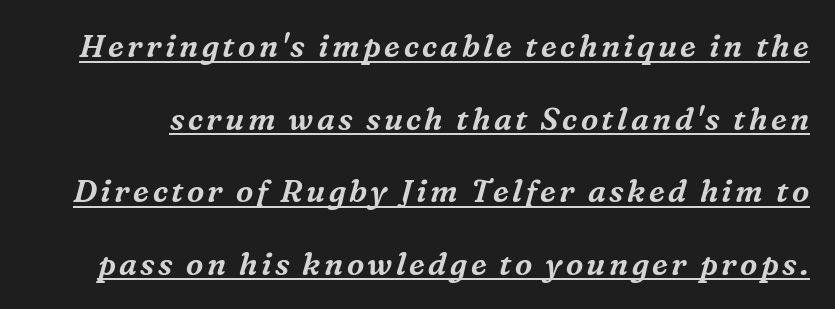
In designer terms, the underline attribute is active on this setting. Designer's note — italics engaged. These lines stand farther apart than default settings would place them. The designer went with a serif here, giving each stem small feet.
